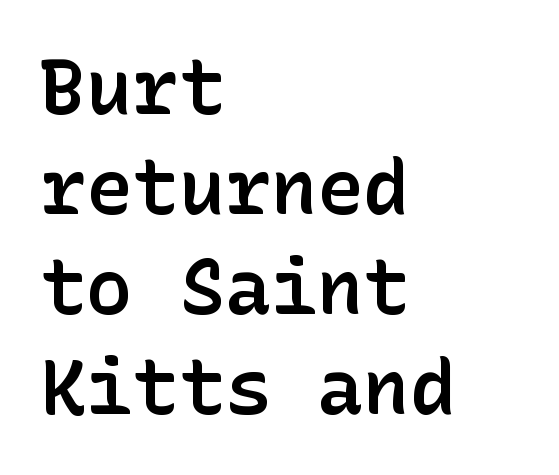
No extra tracking has been applied to these lines. Compared with typical paragraphs, the rows here are spaced about the same. A bit beefed up — I'd call it semibold rather than bold. The setting favours the left margin, as ordinary paragraphs usually do. Is this a sans? Yes — the strokes have no serifs.
